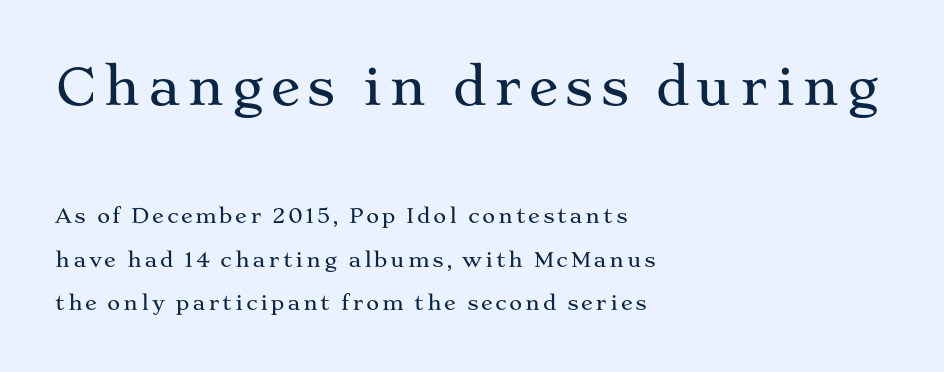
The image shows 50 px wide serif type, upright; set left-aligned, loose line spacing (2.17x), not underlined; the first (top) block is 2.5x larger; medium stroke contrast and a medium x-height.
